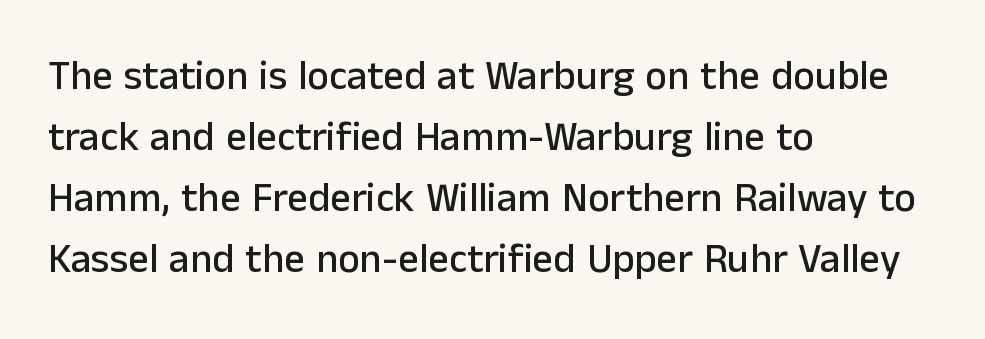
{"serif": "no", "italic": "no", "width": "normal", "stroke_contrast": "low", "x_height": "medium", "monospaced": "no", "underline": "no", "align": "left", "line_spacing": "normal", "line_spacing_ratio": 1.49, "letter_spacing": "normal", "letter_spacing_em": 0.0, "glyph_px": 41}
